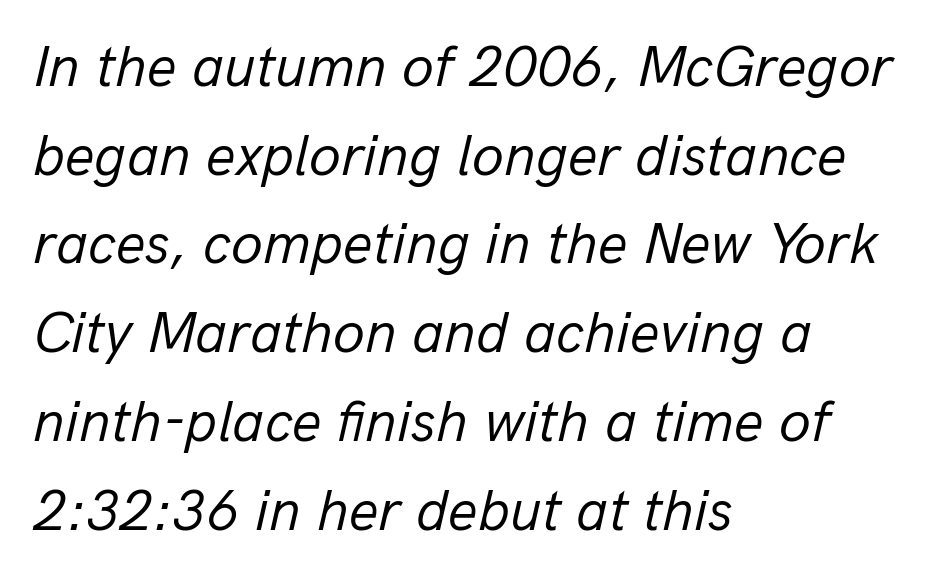
Q: Is the text bold? A: No.
Q: Is the text italic (slanted)? A: Yes, it leans right by about 13 degrees.
Q: Is the text underlined? A: No.
Q: How is the paragraph aligned? A: Left-aligned.
Q: Is the spacing between letters normal or unusually wide? A: Normal.
Q: Is the spacing between lines tight, normal or loose? A: Normal.
Q: Width (condensed, normal, or wide)? A: Normal.
Q: Stroke contrast? A: Low.
Q: x-height? A: Medium.
Q: Monospaced? A: No.
